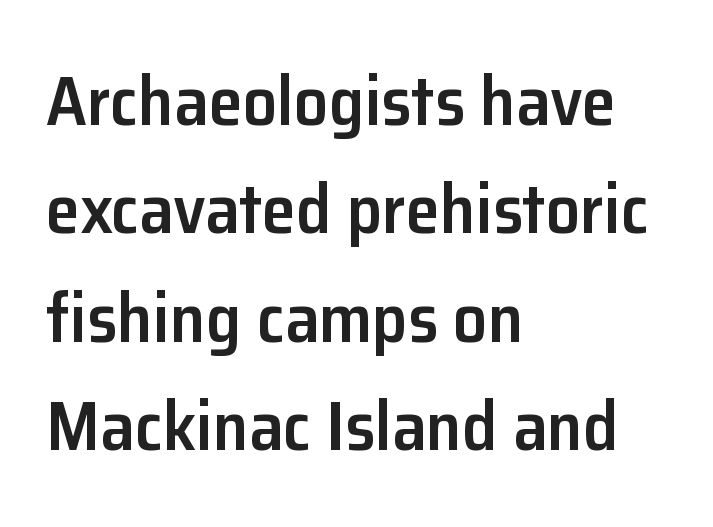
Q: Is the text bold? A: Semi-bold.
Q: Is the text italic (slanted)? A: No, it is upright.
Q: Is the typeface a serif or a sans-serif typeface? A: Sans-serif.
Q: Is the text underlined? A: No.
Q: How is the paragraph aligned? A: Left-aligned.
Q: Is the spacing between letters normal or unusually wide? A: Normal.
Q: Is the spacing between lines tight, normal or loose? A: Normal.
Q: Width (condensed, normal, or wide)? A: Normal.
Q: Stroke contrast? A: Low.
Q: x-height? A: Medium.
Q: Monospaced? A: No.
